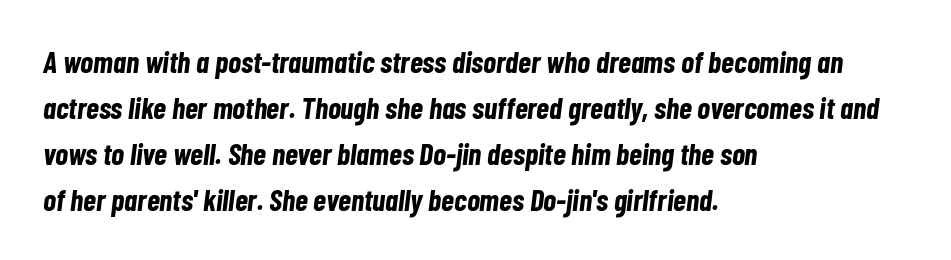
This is oblique type, the kind used for emphasis or titles. What's the leading like? Ordinary, nothing unusual. These lines stack with their left ends in a neat column. Typesetter's note: full bold, strokes at maximum text heaviness. Quick note: underline off. Here the designer chose a conventional face with non-uniform glyph widths.
